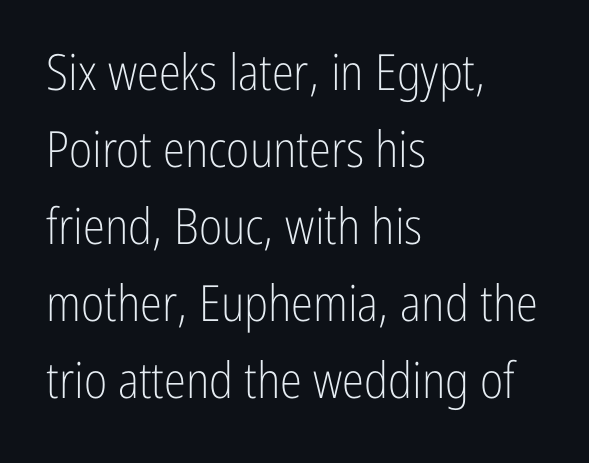
Q: Is the text bold? A: No.
Q: Is the text italic (slanted)? A: No, it is upright.
Q: Is the typeface a serif or a sans-serif typeface? A: Sans-serif.
Q: Is the text underlined? A: No.
Q: How is the paragraph aligned? A: Left-aligned.
Q: Is the spacing between letters normal or unusually wide? A: Normal.
Q: Is the spacing between lines tight, normal or loose? A: Normal.
Q: Width (condensed, normal, or wide)? A: Condensed.
Q: Stroke contrast? A: Low.
Q: x-height? A: Medium.
Q: Monospaced? A: No.
